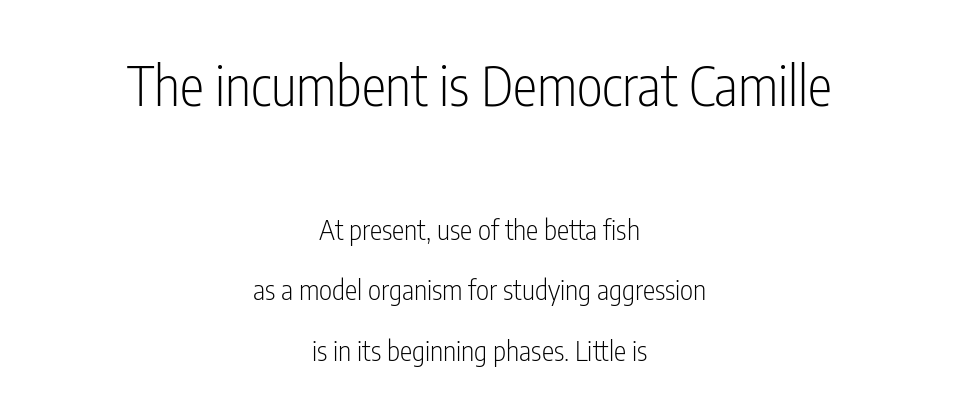
The image shows 55 px light, condensed sans-serif type, upright; set centered, loose line spacing (2.15x), normal letter spacing, not underlined; the first (top) block is 1.96x larger; low stroke contrast and a medium x-height.
